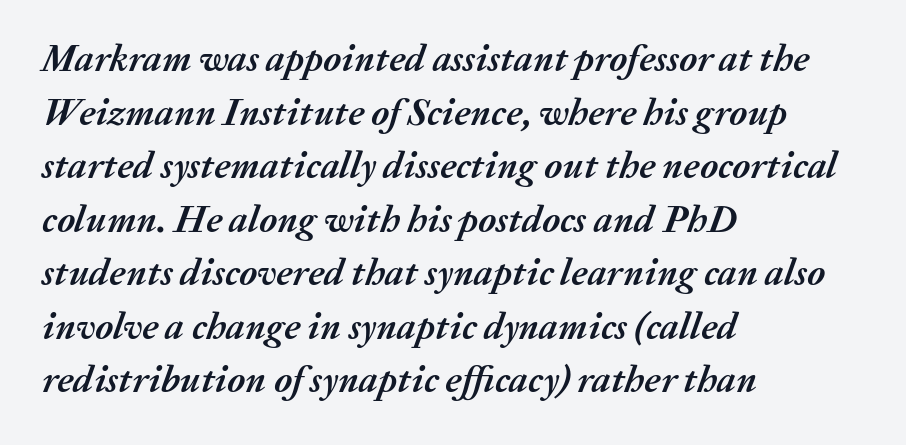
The image shows 38 px semibold type, italic (leaning right); set left-aligned, normal line spacing (1.41x), normal letter spacing, not underlined; medium stroke contrast and a medium x-height.
